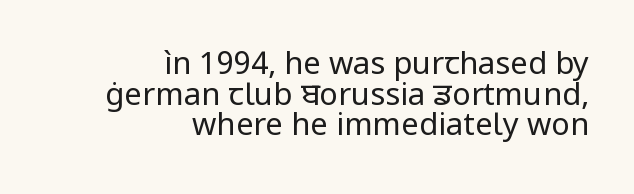
Q: Is the text bold? A: No.
Q: Is the text italic (slanted)? A: No, it is upright.
Q: Is the typeface a serif or a sans-serif typeface? A: Sans-serif.
Q: Is the text underlined? A: No.
Q: How is the paragraph aligned? A: Right-aligned.
Q: Is the spacing between letters normal or unusually wide? A: Normal.
Q: Is the spacing between lines tight, normal or loose? A: Tight.
Q: Width (condensed, normal, or wide)? A: Normal.
Q: Stroke contrast? A: Low.
Q: x-height? A: Medium.
Q: Monospaced? A: No.
